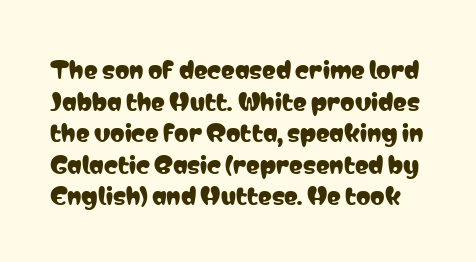
The image shows 23 px text type, upright; set normal line spacing (1.37x), normal letter spacing, not underlined.
